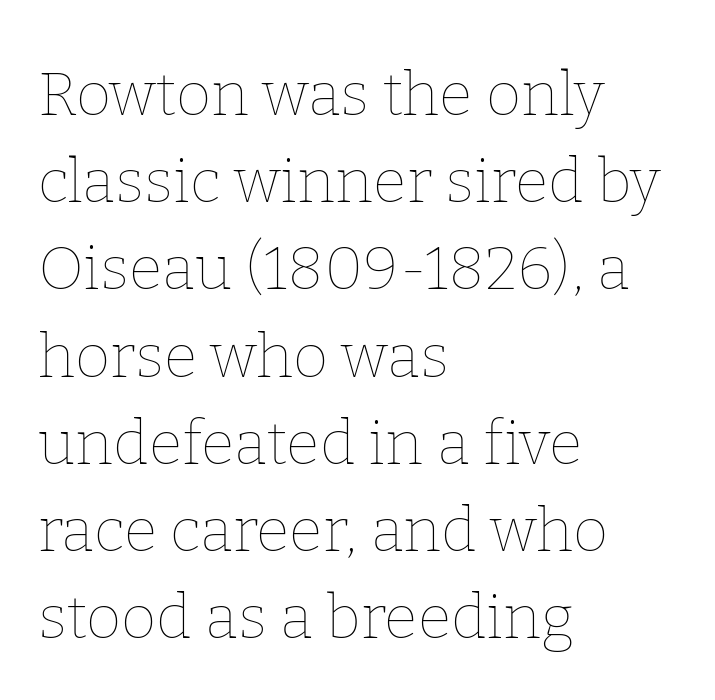
The paragraph has a hard left edge and a soft right edge. Honestly, there is no underline to notice here at all. Looks like regular typesetting: each glyph gets only the width it needs. Evenly set lines give the paragraph a standard silhouette.
